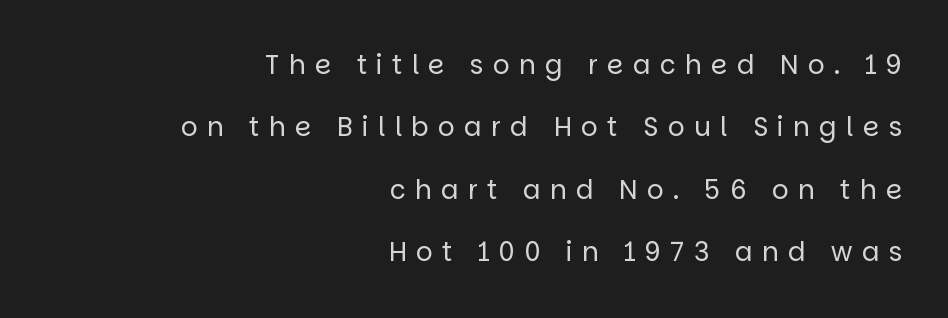
The image shows 26 px text type, upright; set right-aligned, loose line spacing (2.4x), unusually wide letter spacing (+0.36 em), not underlined.
